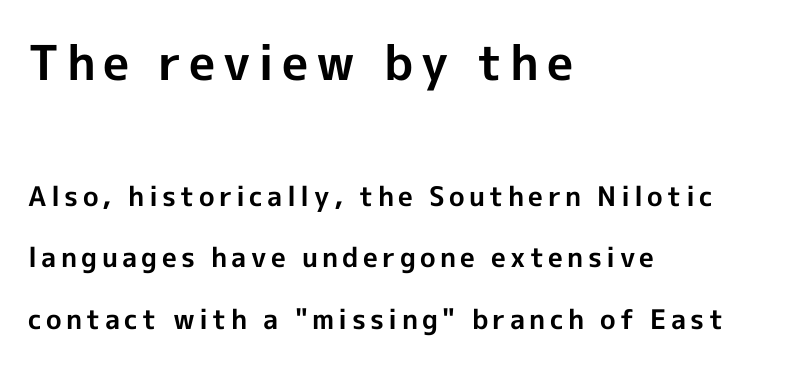
{"serif": "no", "italic": "no", "bold": "yes", "weight": "bold", "width": "normal", "x_height": "medium", "monospaced": "no", "underline": "no", "align": "left", "line_spacing": "loose", "line_spacing_ratio": 2.28, "larger_block": "first", "size_ratio": 1.78, "glyph_px": 48}
